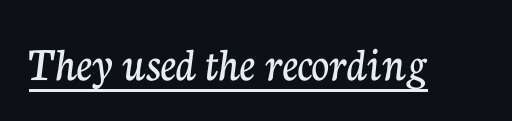
{"serif": "yes", "width": "normal", "stroke_contrast": "low", "x_height": "medium", "monospaced": "no", "underline": "yes", "letter_spacing": "normal", "letter_spacing_em": 0.0, "glyph_px": 49}
